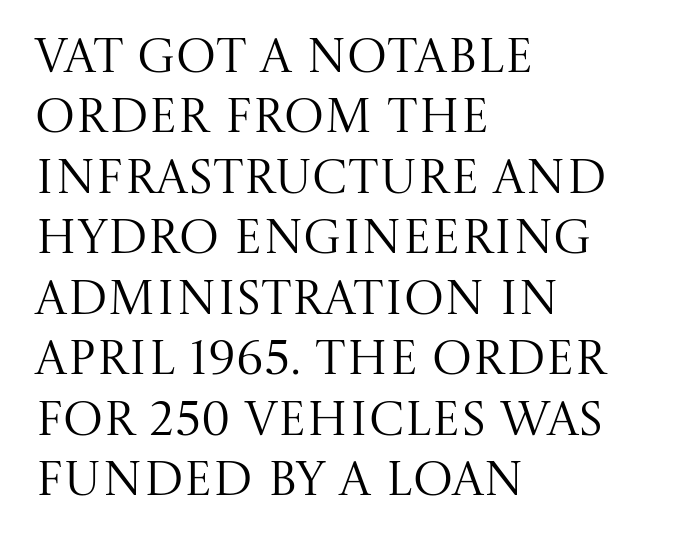
The image shows 48 px regular-weight serif type, upright; set left-aligned, normal line spacing (1.26x), normal letter spacing, not underlined; medium stroke contrast and a large x-height.
